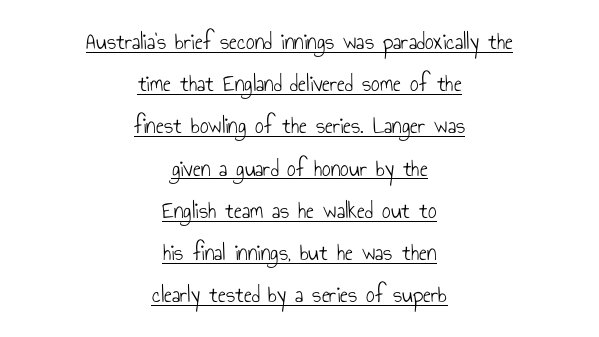
The image shows 24 px text type, upright; set centered, line spacing 1.76x, normal letter spacing, underlined.
